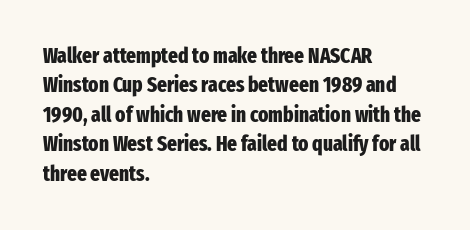
The image shows 21 px bold type, upright; set left-aligned, normal line spacing (1.4x), normal letter spacing, not underlined.
